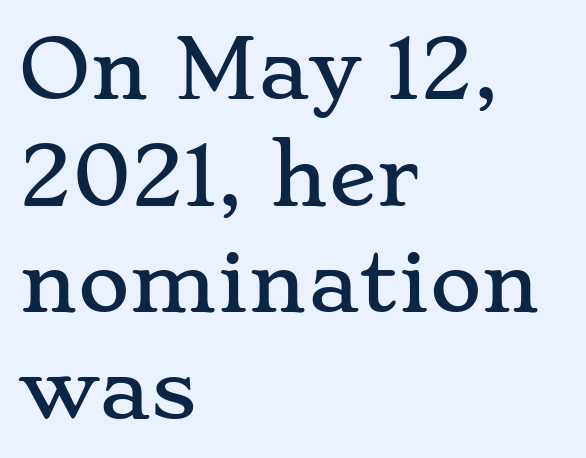
Note the varied advance widths — an 'i' is clearly narrower than an 'm'. Horizontal alignment here is leftward, the default for most running prose. This is the regular roman posture of the typeface. Quick note: interline space is typical. These lines are composed in type with serifs. The zone under the glyphs is completely vacant.
